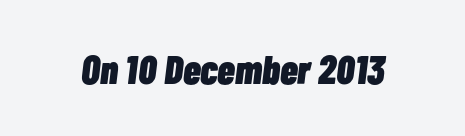
{"italic": "yes", "lean": "right", "slant_degrees": 7, "bold": "yes", "weight": "heavy", "width": "condensed", "stroke_contrast": "low", "x_height": "medium", "monospaced": "no", "underline": "no", "letter_spacing": "normal", "letter_spacing_em": 0.0, "glyph_px": 40}
